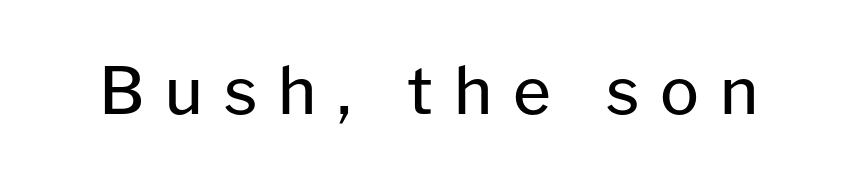
The image shows 65 px regular-weight sans-serif type, upright; set unusually wide letter spacing (+0.32 em), not underlined; low stroke contrast and a medium x-height.
